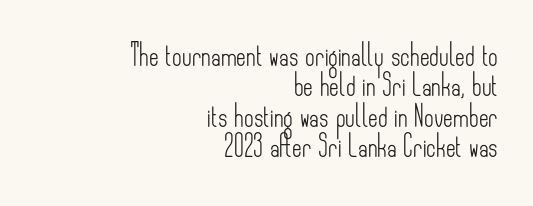
Q: Is the text bold? A: No.
Q: Is the text italic (slanted)? A: No, it is upright.
Q: Is the text underlined? A: No.
Q: How is the paragraph aligned? A: Right-aligned.
Q: Is the spacing between letters normal or unusually wide? A: Normal.
Q: Is the spacing between lines tight, normal or loose? A: Normal.
